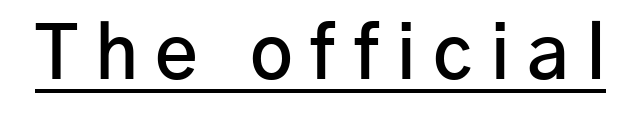
Q: Is the text bold? A: Semi-bold.
Q: Is the text italic (slanted)? A: No, it is upright.
Q: Is the typeface a serif or a sans-serif typeface? A: Sans-serif.
Q: Is the text underlined? A: Yes.
Q: Is the spacing between letters normal or unusually wide? A: Unusually wide.
Q: Width (condensed, normal, or wide)? A: Normal.
Q: Stroke contrast? A: Low.
Q: x-height? A: Medium.
Q: Monospaced? A: No.
